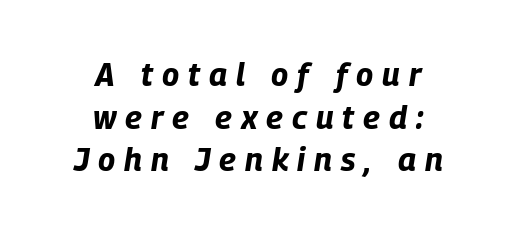
Q: Is the text bold? A: Yes.
Q: Is the text italic (slanted)? A: Yes, it leans right by about 9 degrees.
Q: Is the text underlined? A: No.
Q: How is the paragraph aligned? A: Centered.
Q: Is the spacing between letters normal or unusually wide? A: Unusually wide.
Q: Is the spacing between lines tight, normal or loose? A: Normal.
Q: Width (condensed, normal, or wide)? A: Condensed.
Q: Stroke contrast? A: Low.
Q: x-height? A: Large.
Q: Monospaced? A: No.
